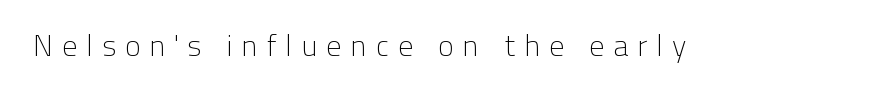
{"serif": "no", "italic": "no", "bold": "no", "weight": "light", "width": "normal", "stroke_contrast": "low", "x_height": "medium", "monospaced": "no", "underline": "no", "letter_spacing": "wide", "letter_spacing_em": 0.29, "glyph_px": 30}
